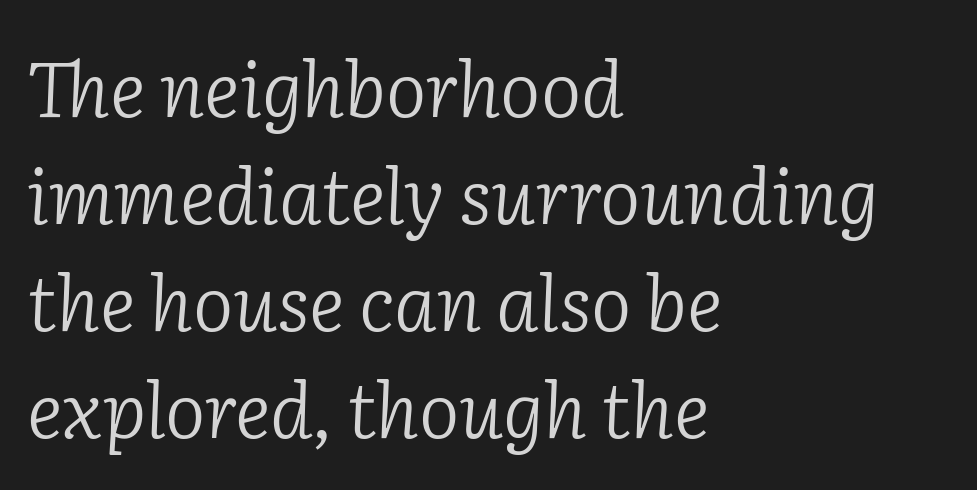
{"serif": "yes", "italic": "yes", "lean": "right", "slant_degrees": 2, "bold": "no", "weight": "light", "width": "normal", "stroke_contrast": "low", "x_height": "medium", "monospaced": "no", "underline": "no", "align": "left", "line_spacing": "normal", "line_spacing_ratio": 1.41, "letter_spacing": "normal", "letter_spacing_em": 0.0, "glyph_px": 76}
